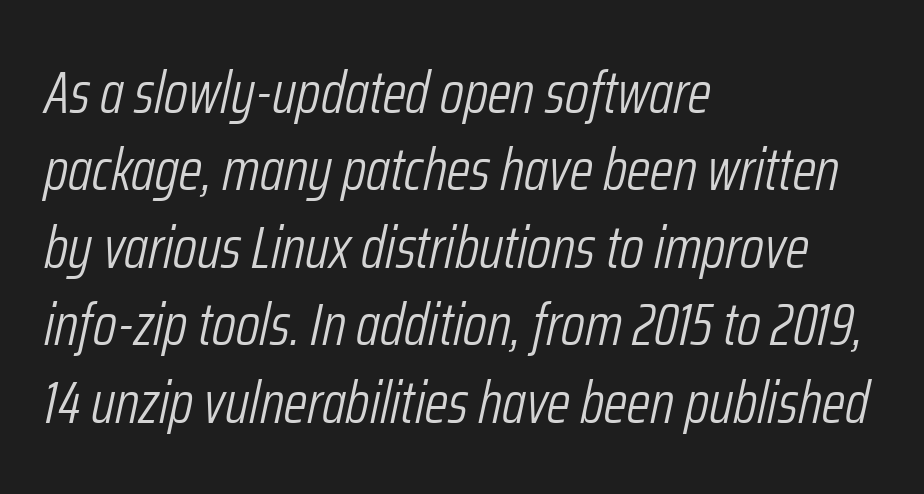
The image shows 60 px light, condensed type, italic (leaning right); set left-aligned, normal line spacing (1.29x), normal letter spacing, not underlined; low stroke contrast and a medium x-height.
